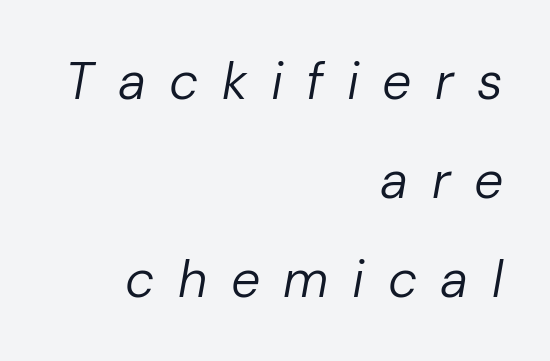
How would I describe the line gaps? Wide and relaxed. Notice how the passage keeps a crisp vertical edge on the right only. Tracking value appears strongly positive — letters spread wide. The space directly below the letters is spotless.
